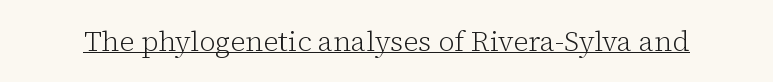
Vertical strokes here are truly vertical. No letter is thick-stroked: the sample isn't bold. The letters advance in unequal steps, a hallmark of proportional type. Stroke terminals: seriffed. Between one letter and the next there's only the usual sliver of space.
